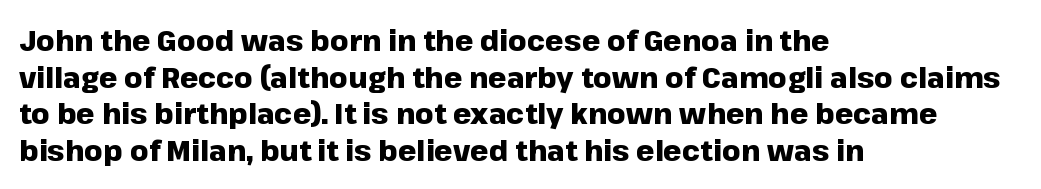
The lettering stays uniformly vertical, giving the passage a roman look. Baseline-to-baseline distance is the conventional proportion of letter height. These words are printed bold, with thick strokes throughout. A typesetter would label this face a sans. Decoration check: the copy has no underline.
